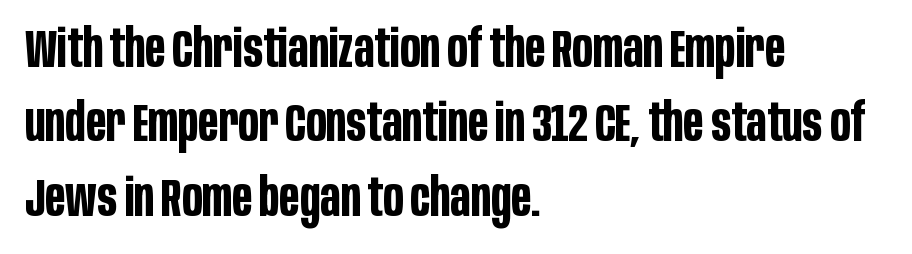
The image shows 52 px bold, condensed sans-serif type, upright; set left-aligned, normal line spacing (1.43x), normal letter spacing, not underlined; low stroke contrast and a large x-height.
